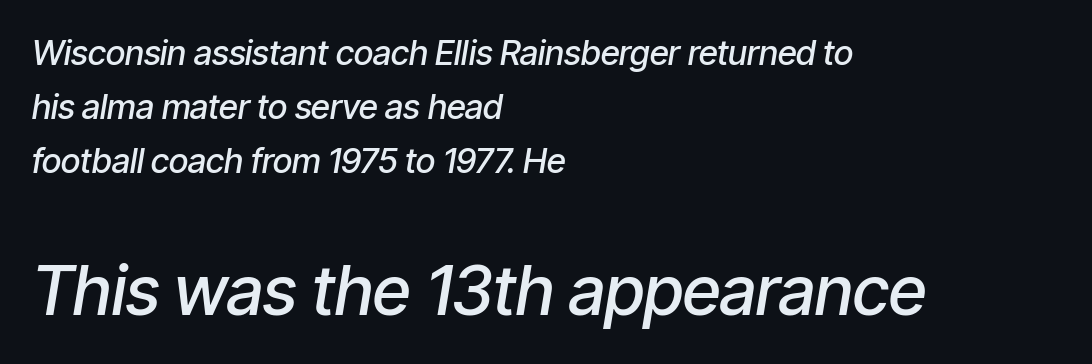
The image shows 68 px semibold, condensed type, italic (leaning right); set left-aligned, normal line spacing (1.59x), normal letter spacing, not underlined; the second (bottom) block is 2.0x larger; low stroke contrast and a medium x-height.
